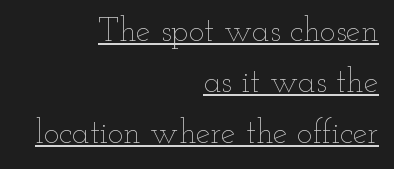
When letters stand straight like this, we call the style roman or upright. A typesetter would call this proportional, since set widths differ per character. Interline gaps are of average width in this sample. The letters sit at their default tracking, neither squeezed nor spread. The passage shown is not bold in any degree.
